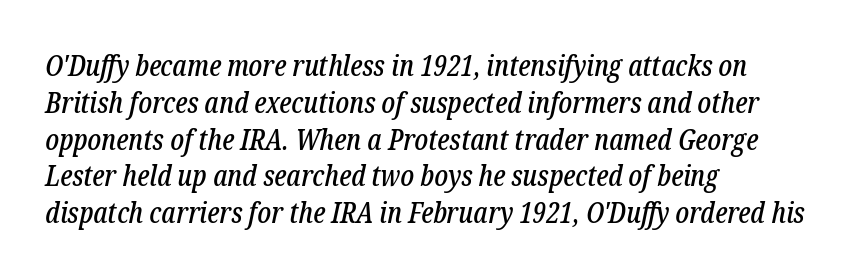
Q: Is the text italic (slanted)? A: Yes, it leans right by about 12 degrees.
Q: Is the typeface a serif or a sans-serif typeface? A: Serif.
Q: Is the text underlined? A: No.
Q: How is the paragraph aligned? A: Left-aligned.
Q: Is the spacing between letters normal or unusually wide? A: Normal.
Q: Is the spacing between lines tight, normal or loose? A: Normal.
Q: Width (condensed, normal, or wide)? A: Condensed.
Q: Stroke contrast? A: Low.
Q: x-height? A: Medium.
Q: Monospaced? A: No.
